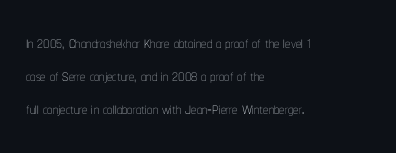
Upright lettering throughout. The rows are spaced the way most documents space them. These lines stack with their left ends in a neat column. The space beneath each line is pristine and unruled. This sample uses plain, unmodified letter spacing. Stem width sits at or under what a default text font uses.
